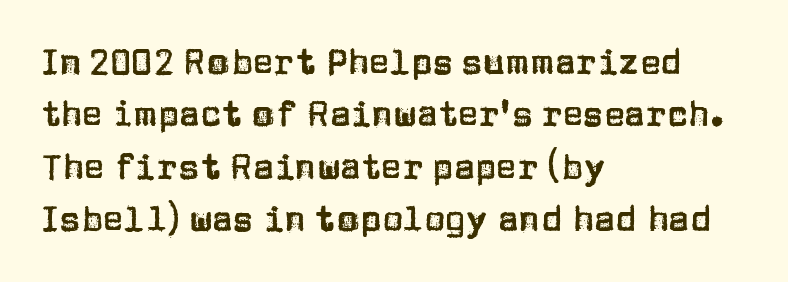
The image shows 35 px sans-serif type, upright; set left-aligned, normal line spacing (1.5x), normal letter spacing, not underlined; low stroke contrast and a large x-height.
